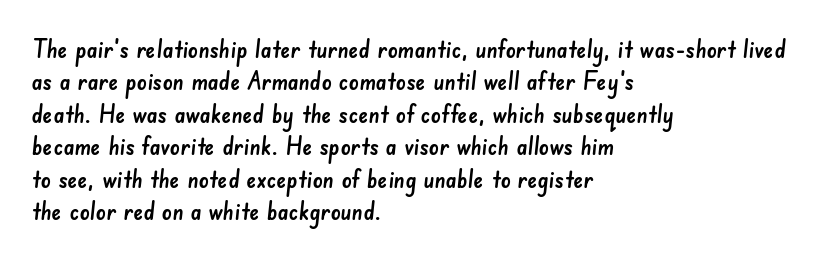
Q: Is the text underlined? A: No.
Q: How is the paragraph aligned? A: Left-aligned.
Q: Is the spacing between letters normal or unusually wide? A: Normal.
Q: Is the spacing between lines tight, normal or loose? A: Normal.
